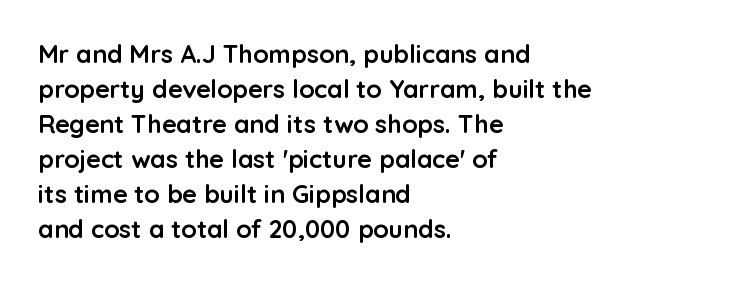
Q: Is the text bold? A: Yes.
Q: Is the text italic (slanted)? A: No, it is upright.
Q: Is the text underlined? A: No.
Q: How is the paragraph aligned? A: Left-aligned.
Q: Is the spacing between letters normal or unusually wide? A: Normal.
Q: Is the spacing between lines tight, normal or loose? A: Normal.
